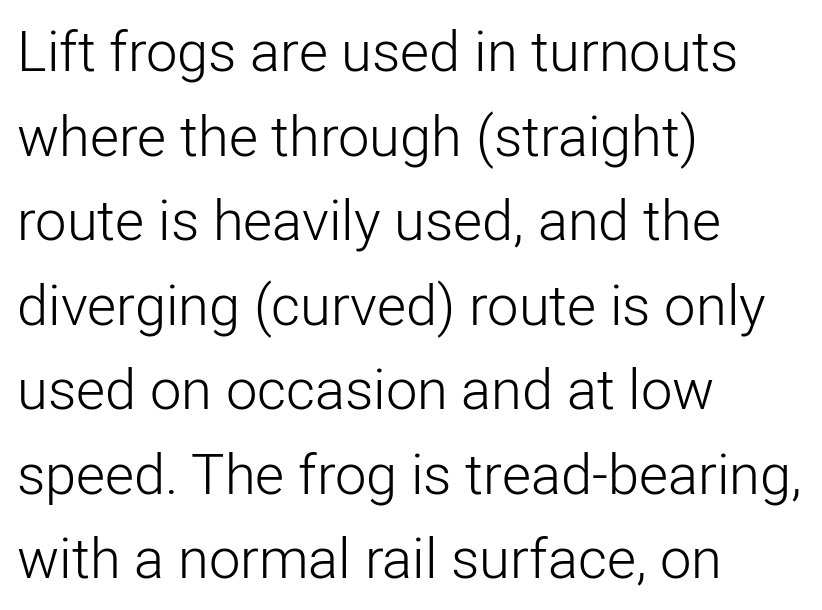
Each new line begins a customary step beneath the previous one. Characters remain perfectly vertical along every line. Tracking here is standard; glyphs follow each other at the usual distance. Anything drawn beneath the words? Only blank space.
